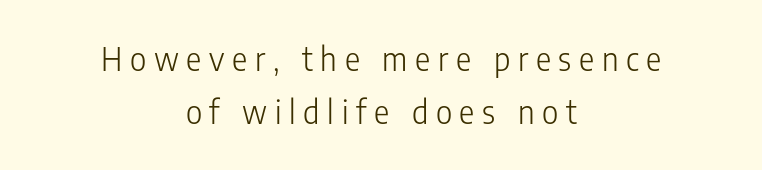
{"serif": "no", "italic": "no", "bold": "no", "weight": "light", "width": "condensed", "stroke_contrast": "low", "x_height": "medium", "monospaced": "no", "underline": "no", "align": "center", "line_spacing": "normal", "line_spacing_ratio": 1.65, "letter_spacing": "wide", "letter_spacing_em": 0.24, "glyph_px": 32}
